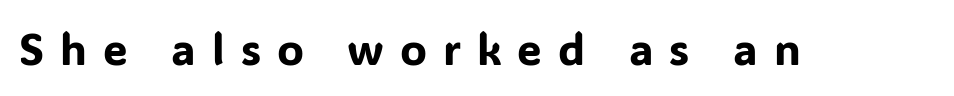
{"serif": "no", "italic": "no", "width": "normal", "stroke_contrast": "low", "x_height": "medium", "monospaced": "no", "underline": "no", "letter_spacing": "wide", "letter_spacing_em": 0.36, "glyph_px": 44}
